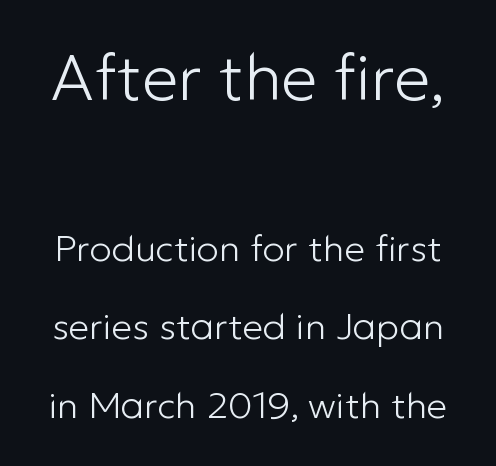
In terms of posture, this sample is upright. Quick note: underline off. The passage shown begins with its larger block and ends with its smaller one. The characters display no serif detailing; their extremities are plain. Spacing verdict: proportional, widths tailored to each character.
